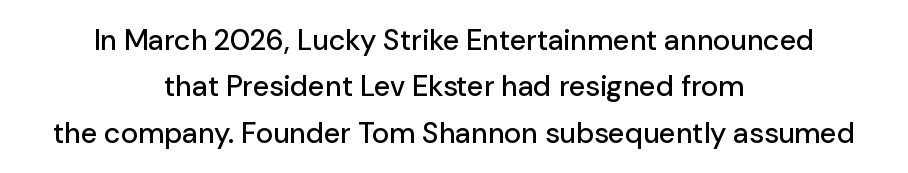
The image shows 29 px sans-serif type, upright; set centered, normal line spacing (1.6x), normal letter spacing, not underlined; low stroke contrast and a medium x-height.
